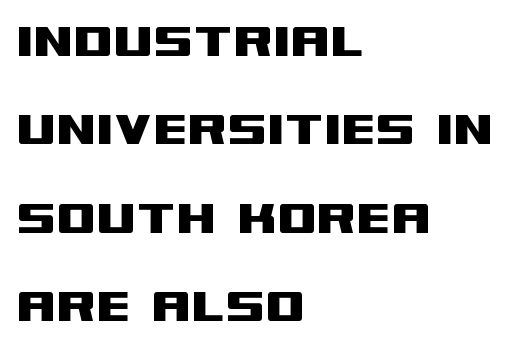
The image shows 57 px wide sans-serif type, upright; set left-aligned, normal line spacing (1.55x), normal letter spacing, not underlined; medium stroke contrast and a large x-height.
